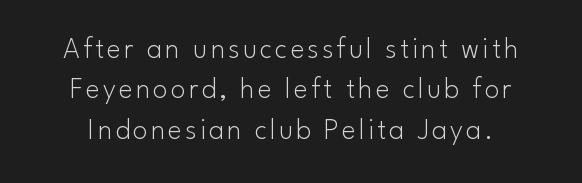
The foot of each line stays bare and open. Serifs: no, the terminals of the letterforms are clean. This is not heavy type; no bold has been used. Nope, not italic — everything's standing straight.
